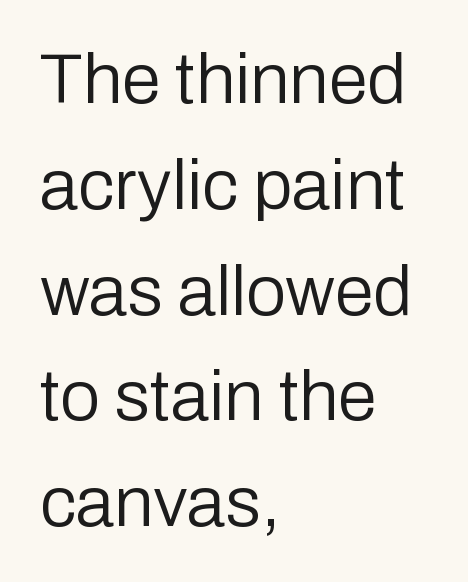
{"serif": "no", "italic": "no", "bold": "no", "weight": "regular", "width": "normal", "stroke_contrast": "low", "x_height": "medium", "monospaced": "no", "underline": "no", "align": "left", "line_spacing": "normal", "line_spacing_ratio": 1.49, "letter_spacing": "normal", "letter_spacing_em": 0.0, "glyph_px": 71}
